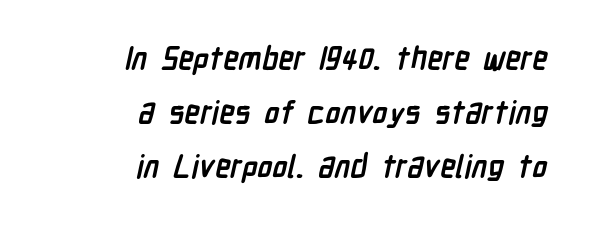
Q: Is the text bold? A: Yes.
Q: Is the typeface a serif or a sans-serif typeface? A: Sans-serif.
Q: Is the text underlined? A: No.
Q: How is the paragraph aligned? A: Right-aligned.
Q: Is the spacing between letters normal or unusually wide? A: Normal.
Q: Width (condensed, normal, or wide)? A: Condensed.
Q: Stroke contrast? A: Low.
Q: x-height? A: Medium.
Q: Monospaced? A: No.
